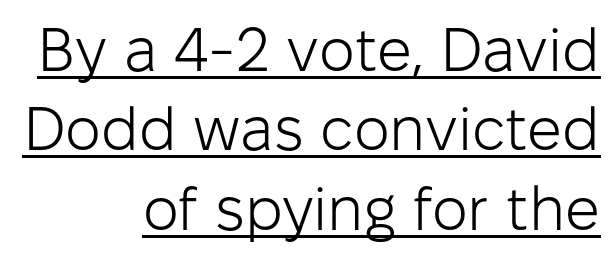
The letterforms sit at book weight or below. Nothing sits at the stroke ends, so this counts as sans-serif. The face used here appears with an underline applied. Which margin do the lines hug? The right one — the left edge is uneven.
